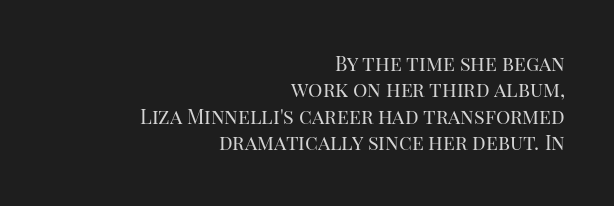
{"italic": "no", "bold": "no", "underline": "no", "align": "right", "line_spacing": "normal", "line_spacing_ratio": 1.32, "letter_spacing": "normal", "letter_spacing_em": 0.0, "glyph_px": 20}
